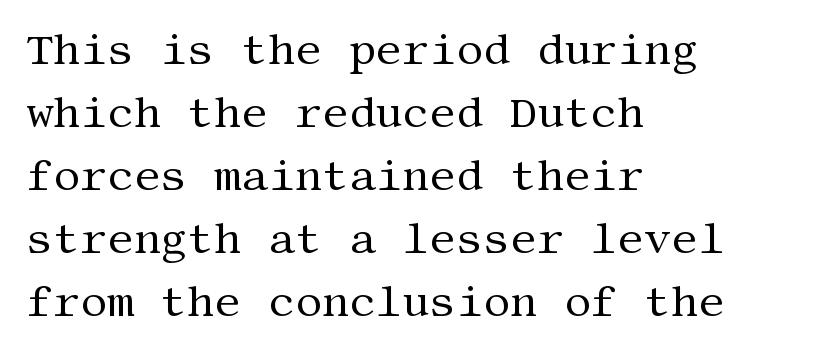
Q: Is the text bold? A: No.
Q: Is the text italic (slanted)? A: No, it is upright.
Q: Is the typeface a serif or a sans-serif typeface? A: Serif.
Q: Is the text underlined? A: No.
Q: How is the paragraph aligned? A: Left-aligned.
Q: Is the spacing between letters normal or unusually wide? A: Normal.
Q: Is the spacing between lines tight, normal or loose? A: Normal.
Q: Width (condensed, normal, or wide)? A: Normal.
Q: Stroke contrast? A: Medium.
Q: x-height? A: Large.
